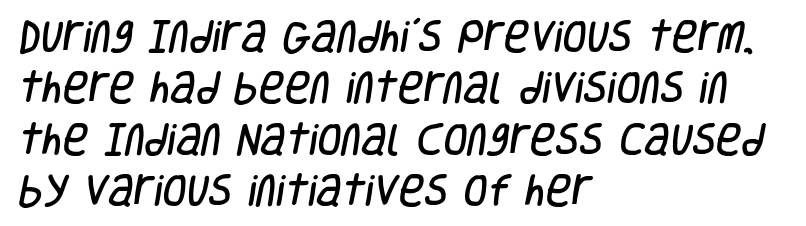
Spacing verdict: proportional, widths tailored to each character. Bare-footed words on every line. Each line starts at the same left margin while the right side varies. Typographically, this falls in the sans-serif category. One glance says typical: line gaps are just what's usual. What stands out about the letter spacing? Nothing — it is the standard amount.
